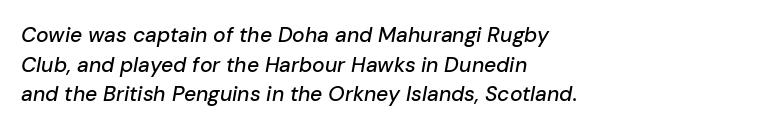
{"italic": "yes", "lean": "right", "slant_degrees": 10, "underline": "no", "align": "left", "line_spacing": "normal", "line_spacing_ratio": 1.41, "letter_spacing": "normal", "letter_spacing_em": 0.0, "glyph_px": 21}
